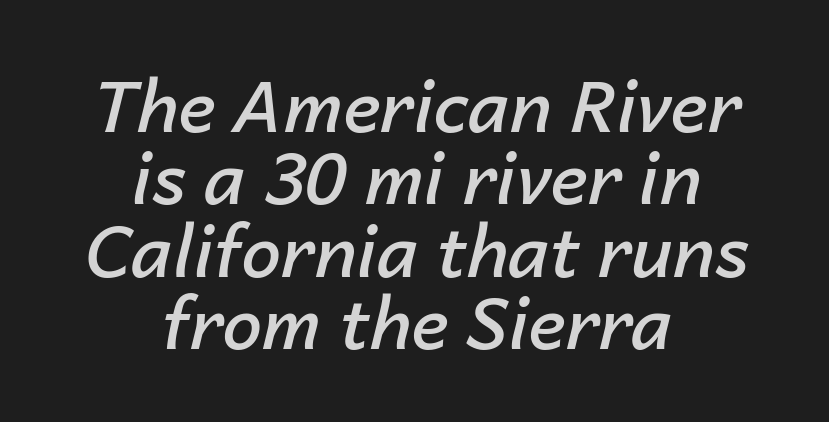
Q: Is the text bold? A: Semi-bold.
Q: Is the text italic (slanted)? A: Yes, it leans right by about 14 degrees.
Q: Is the text underlined? A: No.
Q: How is the paragraph aligned? A: Centered.
Q: Is the spacing between letters normal or unusually wide? A: Normal.
Q: Is the spacing between lines tight, normal or loose? A: Tight.
Q: Width (condensed, normal, or wide)? A: Normal.
Q: Stroke contrast? A: Low.
Q: x-height? A: Medium.
Q: Monospaced? A: No.
